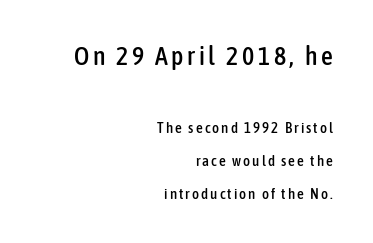
The image shows 26 px text type, upright; set right-aligned, loose line spacing (2.2x), not underlined; the first (top) block is 1.73x larger.
